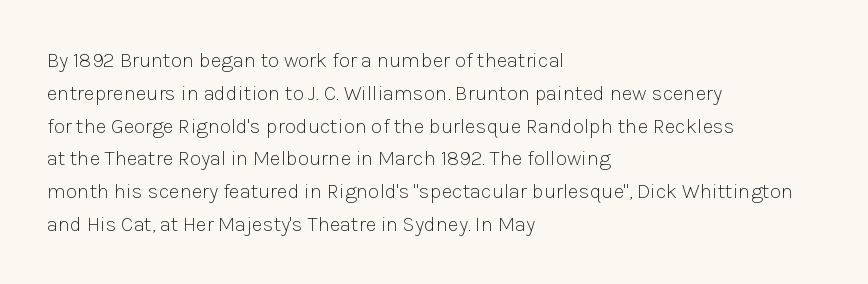
Q: Is the text bold? A: No.
Q: Is the text italic (slanted)? A: No, it is upright.
Q: Is the text underlined? A: No.
Q: How is the paragraph aligned? A: Left-aligned.
Q: Is the spacing between letters normal or unusually wide? A: Normal.
Q: Is the spacing between lines tight, normal or loose? A: Normal.
